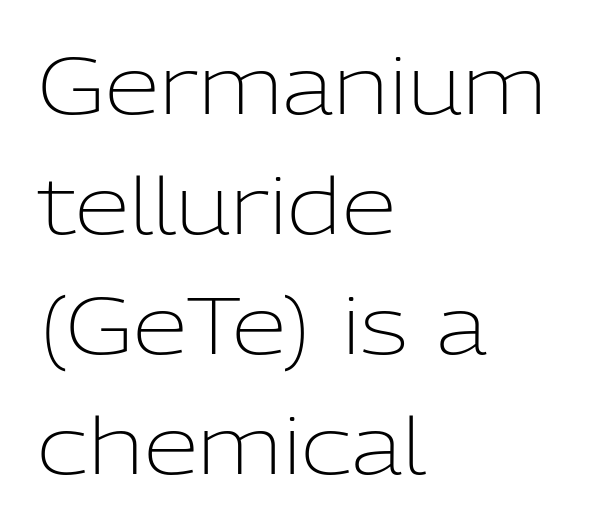
The image shows 79 px light sans-serif type, upright; set left-aligned, normal line spacing (1.52x), normal letter spacing, not underlined; low stroke contrast and a medium x-height.
